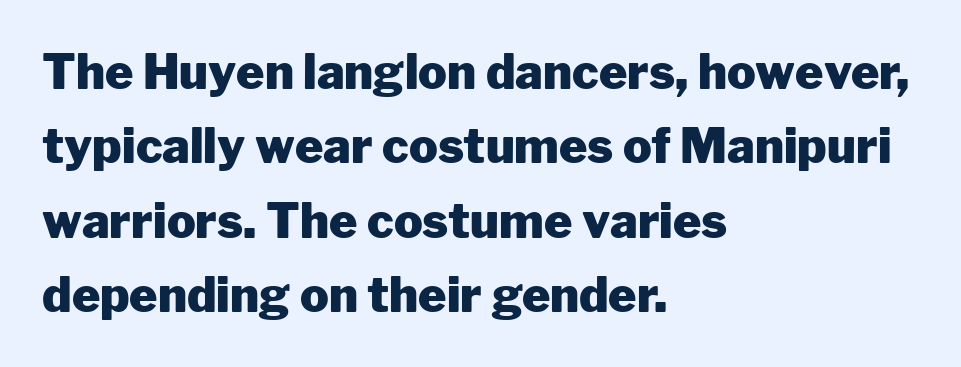
{"serif": "no", "italic": "no", "bold": "yes", "weight": "heavy", "width": "normal", "stroke_contrast": "low", "x_height": "medium", "monospaced": "no", "underline": "no", "align": "left", "line_spacing": "normal", "line_spacing_ratio": 1.55, "letter_spacing": "normal", "letter_spacing_em": 0.0, "glyph_px": 48}
